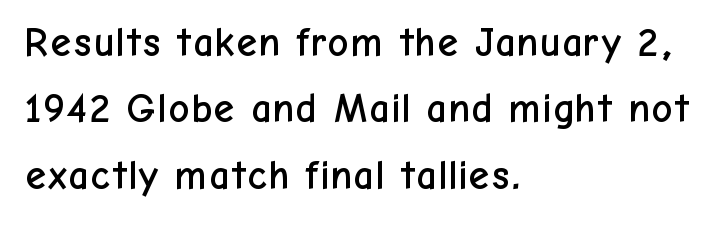
{"serif": "no", "italic": "no", "width": "normal", "stroke_contrast": "low", "x_height": "medium", "monospaced": "no", "underline": "no", "align": "left", "line_spacing": "normal", "line_spacing_ratio": 1.62, "letter_spacing": "normal", "letter_spacing_em": 0.0, "glyph_px": 41}
